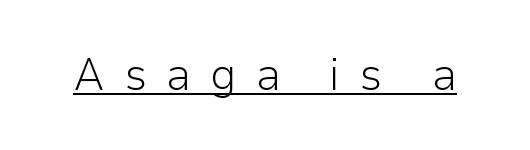
{"serif": "no", "italic": "no", "bold": "no", "weight": "light", "width": "normal", "stroke_contrast": "low", "x_height": "medium", "monospaced": "no", "underline": "yes", "letter_spacing": "wide", "letter_spacing_em": 0.4, "glyph_px": 46}
